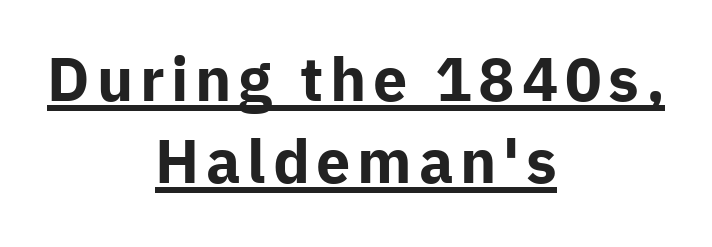
{"serif": "no", "italic": "no", "bold": "yes", "weight": "bold", "width": "normal", "stroke_contrast": "low", "x_height": "medium", "monospaced": "no", "underline": "yes", "align": "center", "line_spacing": "normal", "line_spacing_ratio": 1.34, "glyph_px": 61}
